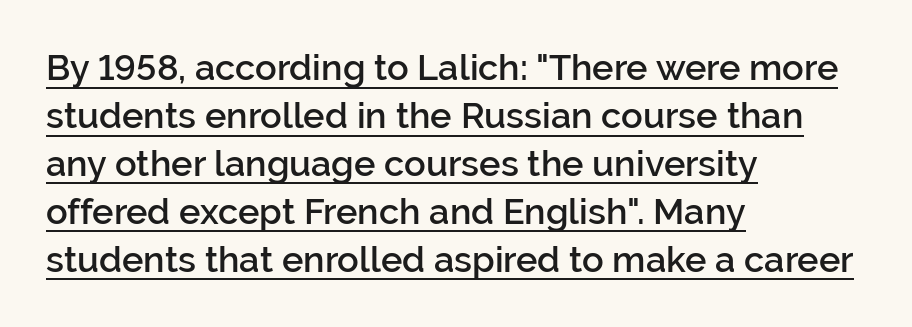
The image shows 36 px semibold sans-serif type, upright; set left-aligned, normal line spacing (1.33x), normal letter spacing, underlined; low stroke contrast and a medium x-height.
